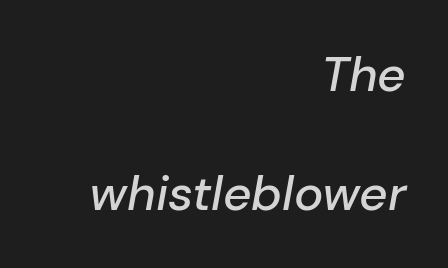
The image shows 49 px text type, italic (leaning right); set right-aligned, loose line spacing (2.42x), normal letter spacing, not underlined; low stroke contrast and a medium x-height.
